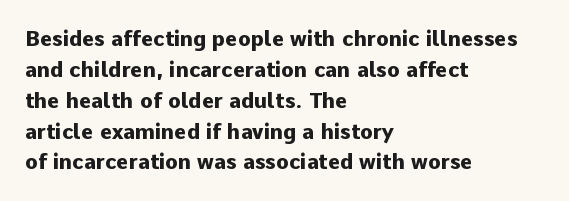
The image shows 21 px bold type, upright; set left-aligned, normal line spacing (1.47x), normal letter spacing, not underlined.
